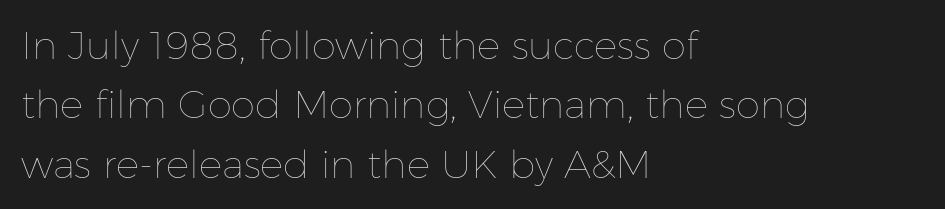
The image shows 39 px thin type, upright; set left-aligned, normal line spacing (1.52x), normal letter spacing, not underlined; low stroke contrast and a medium x-height.
